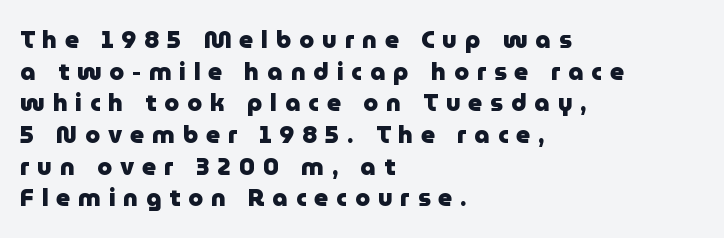
{"italic": "no", "bold": "yes", "underline": "no", "align": "left", "line_spacing": "normal", "line_spacing_ratio": 1.32, "letter_spacing": "wide", "letter_spacing_em": 0.33, "glyph_px": 24}
